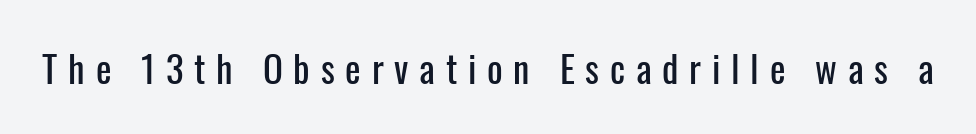
{"serif": "no", "italic": "no", "width": "condensed", "stroke_contrast": "low", "x_height": "medium", "monospaced": "no", "underline": "no", "letter_spacing": "wide", "letter_spacing_em": 0.29, "glyph_px": 37}
